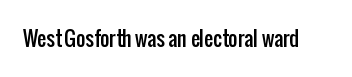
{"italic": "no", "underline": "no", "letter_spacing": "normal", "letter_spacing_em": 0.0, "glyph_px": 20}
